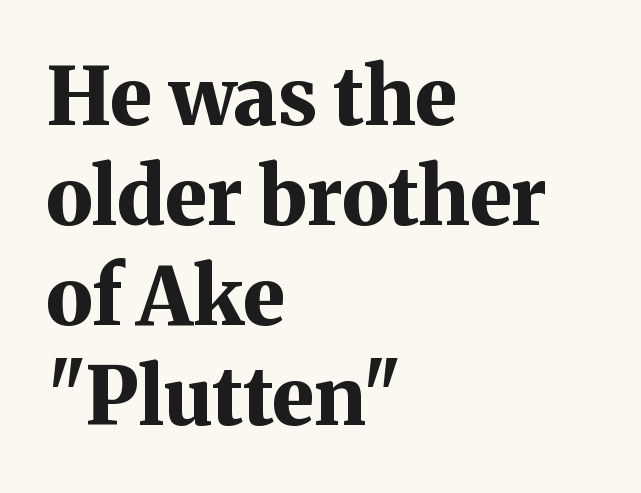
The image shows 80 px bold serif type, upright; set left-aligned, normal line spacing (1.25x), normal letter spacing, not underlined; medium stroke contrast and a medium x-height.
